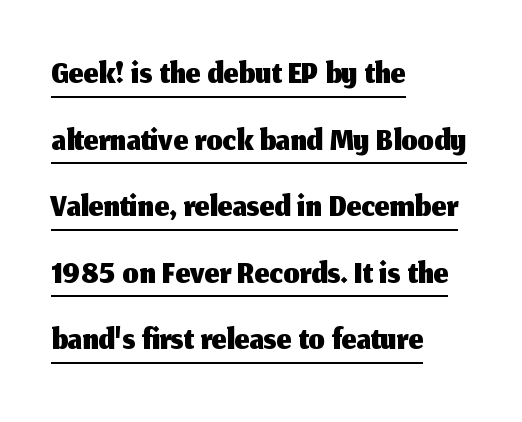
{"serif": "no", "italic": "no", "width": "normal", "stroke_contrast": "medium", "x_height": "medium", "monospaced": "no", "underline": "yes", "align": "left", "line_spacing": "normal", "line_spacing_ratio": 1.28, "letter_spacing": "normal", "letter_spacing_em": 0.0, "glyph_px": 52}
